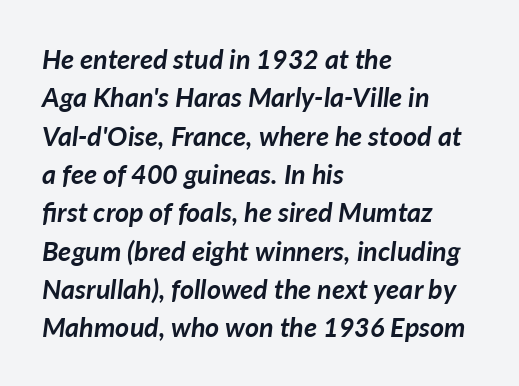
The image shows 27 px bold type, italic (leaning right); set left-aligned, normal line spacing (1.42x), normal letter spacing, not underlined.
